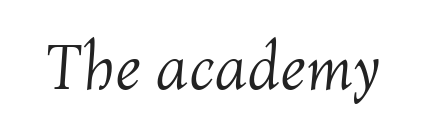
The string is rendered with underlining switched off. The axis of the letterforms is tilted away from vertical. The characters are drawn with everyday or finer stroke widths. Tracking value appears to be zero — textbook default spacing.
